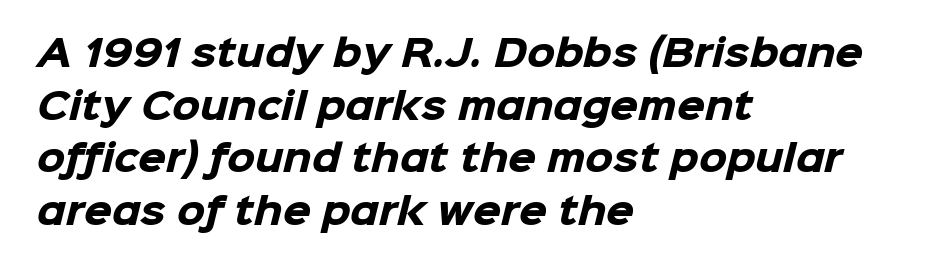
{"serif": "no", "bold": "yes", "weight": "heavy", "width": "normal", "stroke_contrast": "low", "x_height": "medium", "monospaced": "no", "underline": "no", "align": "left", "line_spacing": "normal", "line_spacing_ratio": 1.46, "letter_spacing": "normal", "letter_spacing_em": 0.0, "glyph_px": 36}
